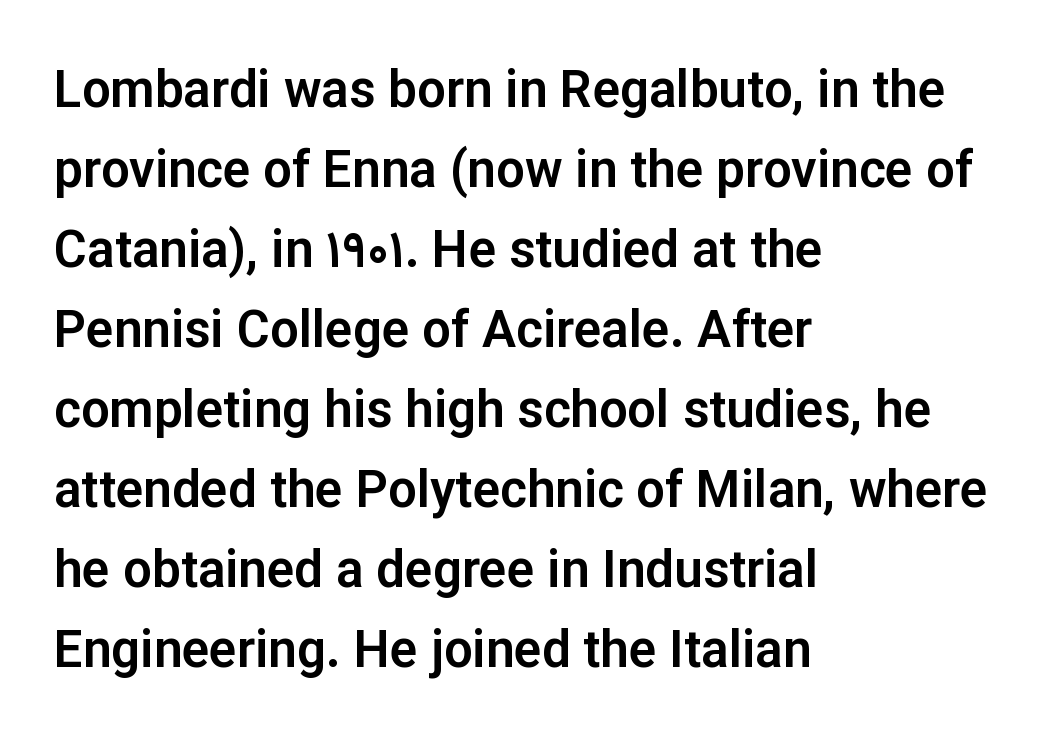
{"serif": "no", "italic": "no", "width": "normal", "stroke_contrast": "low", "x_height": "medium", "monospaced": "no", "underline": "no", "align": "left", "line_spacing": "normal", "line_spacing_ratio": 1.57, "letter_spacing": "normal", "letter_spacing_em": 0.0, "glyph_px": 51}
